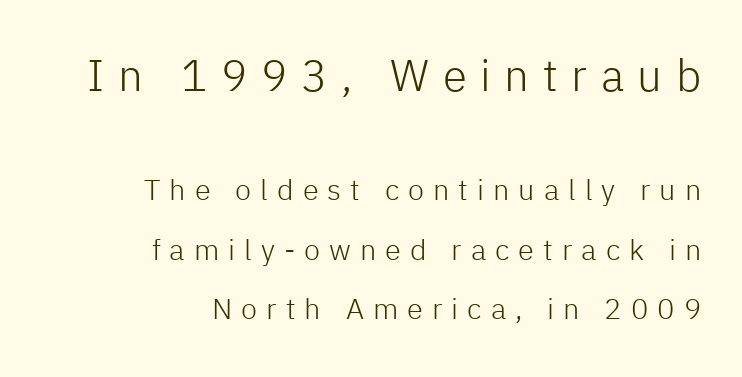
The rag falls on the left side of this text block. Caption: face not bold, strokes unweighted. The gap between lines stays unmarked. Grotesque or geometric, the face here clearly has no serifs.
